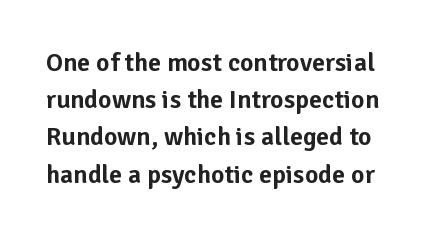
The image shows 26 px text type, upright; set normal line spacing (1.43x), normal letter spacing, not underlined.
